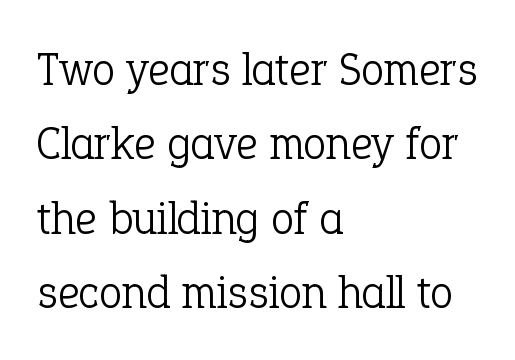
{"serif": "yes", "italic": "no", "bold": "no", "weight": "light", "width": "normal", "stroke_contrast": "low", "x_height": "medium", "monospaced": "no", "underline": "no", "align": "left", "line_spacing": "normal", "line_spacing_ratio": 1.58, "letter_spacing": "normal", "letter_spacing_em": 0.0, "glyph_px": 47}
